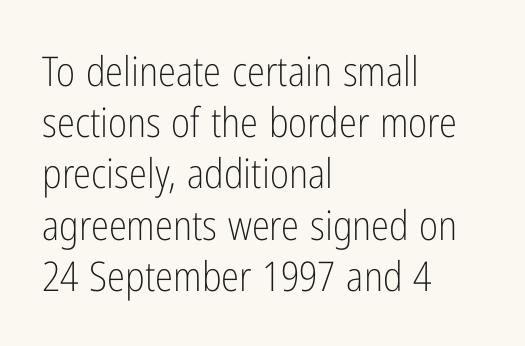
Q: Is the text bold? A: No.
Q: Is the text italic (slanted)? A: No, it is upright.
Q: Is the typeface a serif or a sans-serif typeface? A: Sans-serif.
Q: Is the text underlined? A: No.
Q: How is the paragraph aligned? A: Left-aligned.
Q: Is the spacing between letters normal or unusually wide? A: Normal.
Q: Is the spacing between lines tight, normal or loose? A: Normal.
Q: Width (condensed, normal, or wide)? A: Condensed.
Q: Stroke contrast? A: Low.
Q: x-height? A: Medium.
Q: Monospaced? A: No.
